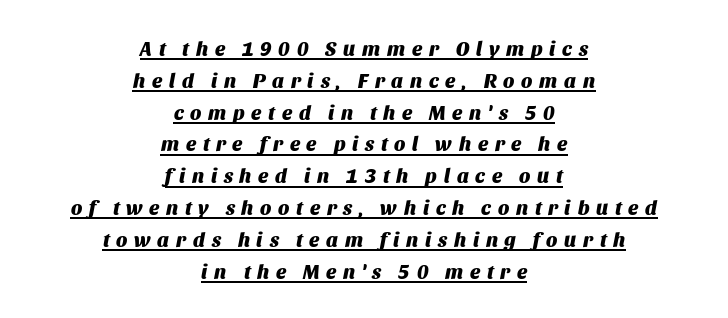
Q: Is the text bold? A: Yes.
Q: Is the text italic (slanted)? A: Yes, it leans right by about 11 degrees.
Q: Is the text underlined? A: Yes.
Q: How is the paragraph aligned? A: Centered.
Q: Is the spacing between letters normal or unusually wide? A: Unusually wide.
Q: Is the spacing between lines tight, normal or loose? A: Normal.
